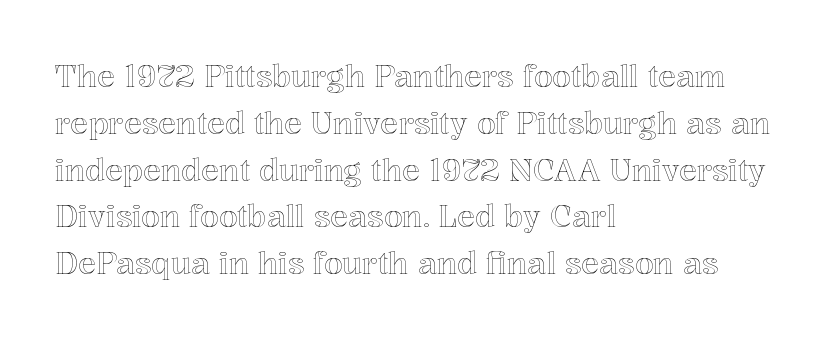
The image shows 30 px text type, upright; set left-aligned, normal line spacing (1.56x), normal letter spacing, not underlined; a medium x-height.
